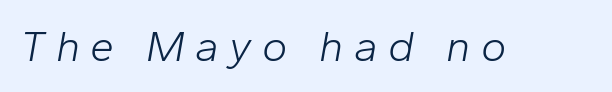
{"italic": "yes", "lean": "right", "slant_degrees": 10, "bold": "no", "weight": "light", "width": "normal", "stroke_contrast": "low", "x_height": "medium", "monospaced": "no", "underline": "no", "letter_spacing": "wide", "letter_spacing_em": 0.24, "glyph_px": 43}
